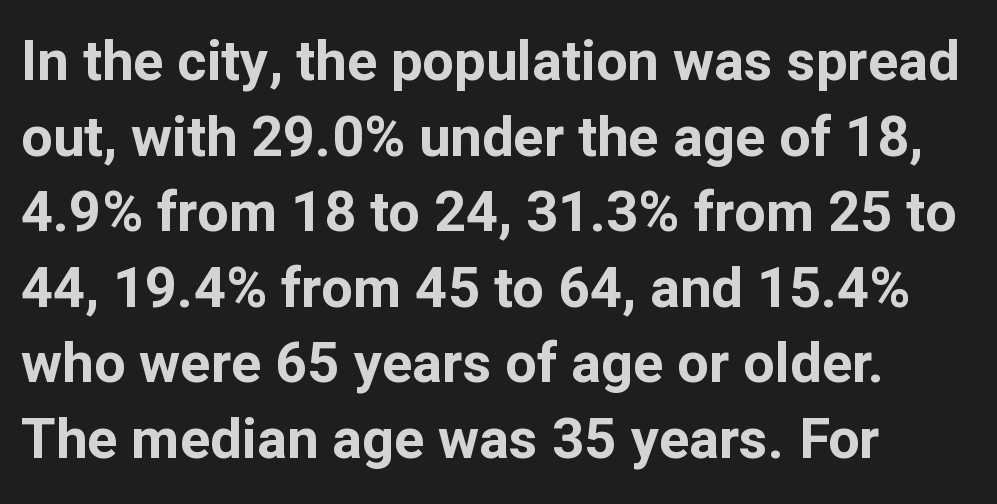
The image shows 56 px bold sans-serif type, upright; set left-aligned, normal line spacing (1.35x), normal letter spacing, not underlined; low stroke contrast and a medium x-height.
